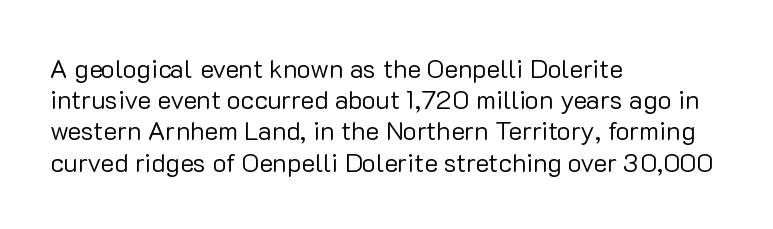
The image shows 26 px text type, upright; set left-aligned, line spacing 1.2x, normal letter spacing, not underlined.
